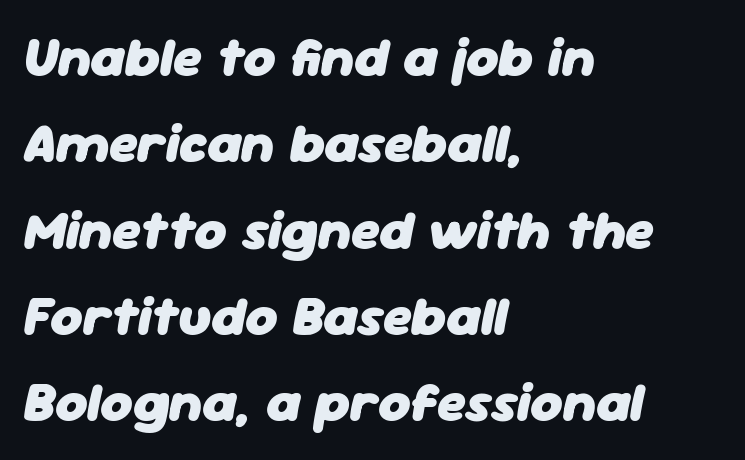
Q: Is the text bold? A: Yes.
Q: Is the text italic (slanted)? A: Yes, it leans right by about 11 degrees.
Q: Is the text underlined? A: No.
Q: How is the paragraph aligned? A: Left-aligned.
Q: Is the spacing between letters normal or unusually wide? A: Normal.
Q: Is the spacing between lines tight, normal or loose? A: Normal.
Q: Width (condensed, normal, or wide)? A: Normal.
Q: Stroke contrast? A: Low.
Q: x-height? A: Medium.
Q: Monospaced? A: No.
